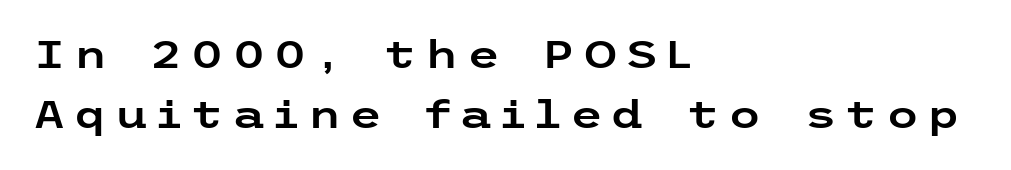
Notice how descenders clear the ascenders below comfortably — that's standard leading. Compared with typical body copy, the letter spacing here is much looser. The gap between lines stays unmarked. Does the type have serifs? No, each stem ends abruptly.
